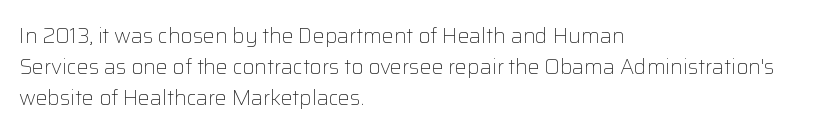
Q: Is the text bold? A: No.
Q: Is the text italic (slanted)? A: No, it is upright.
Q: Is the text underlined? A: No.
Q: How is the paragraph aligned? A: Left-aligned.
Q: Is the spacing between letters normal or unusually wide? A: Normal.
Q: Is the spacing between lines tight, normal or loose? A: Normal.
